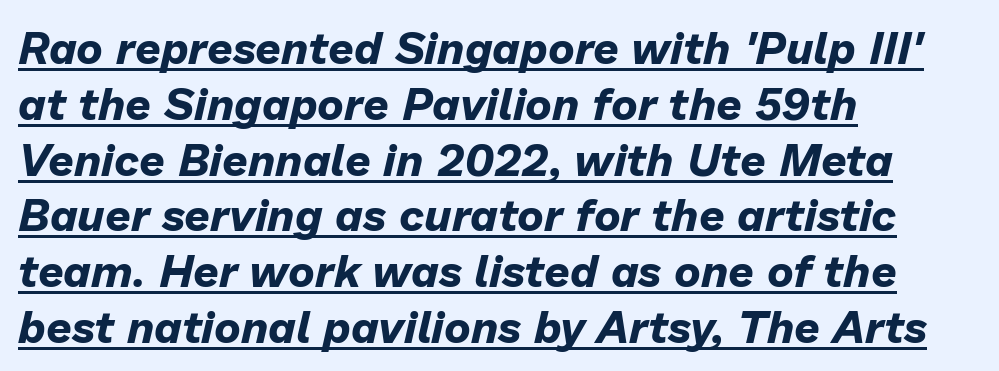
The image shows 45 px bold type, italic (leaning right); set left-aligned, line spacing 1.24x, normal letter spacing, underlined; low stroke contrast and a medium x-height.
